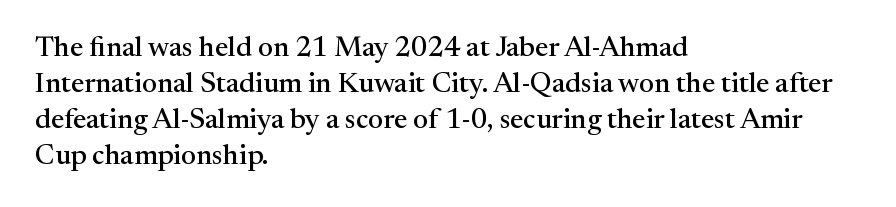
The image shows 28 px serif type, upright; set left-aligned, normal line spacing (1.28x), normal letter spacing, not underlined; medium stroke contrast and a medium x-height.
